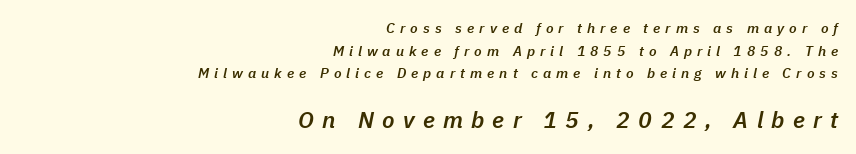
Q: Is the text bold? A: Semi-bold.
Q: Is the text italic (slanted)? A: Yes, it leans right by about 11 degrees.
Q: Is the text underlined? A: No.
Q: How is the paragraph aligned? A: Right-aligned.
Q: Is the spacing between letters normal or unusually wide? A: Unusually wide.
Q: Is the spacing between lines tight, normal or loose? A: Normal.
Q: Which block of text is set in a larger size, the first (top) or the second (bottom)? A: The second (bottom) one.
